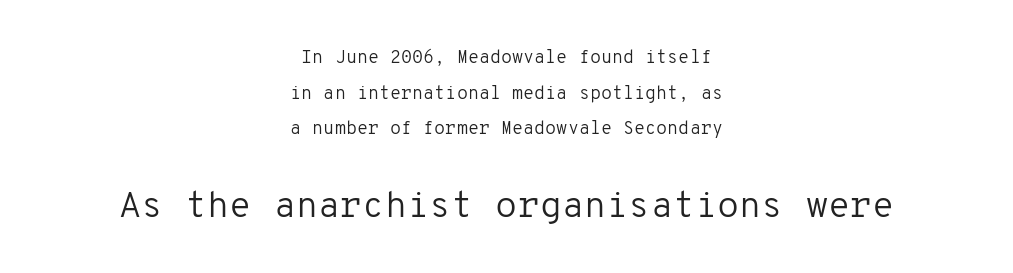
Q: Is the text bold? A: No.
Q: Is the text italic (slanted)? A: No, it is upright.
Q: Is the typeface a serif or a sans-serif typeface? A: Sans-serif.
Q: Is the text underlined? A: No.
Q: How is the paragraph aligned? A: Centered.
Q: Is the spacing between letters normal or unusually wide? A: Normal.
Q: Is the spacing between lines tight, normal or loose? A: Loose.
Q: Which block of text is set in a larger size, the first (top) or the second (bottom)? A: The second (bottom) one.
Q: Width (condensed, normal, or wide)? A: Normal.
Q: Stroke contrast? A: Low.
Q: x-height? A: Medium.
Q: Monospaced? A: Yes.
